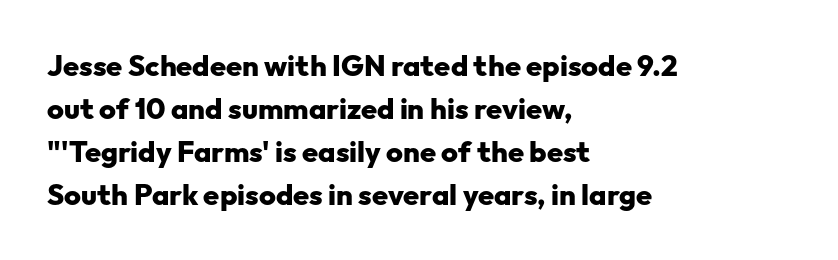
The image shows 29 px heavy sans-serif type, upright; set left-aligned, normal line spacing (1.48x), normal letter spacing, not underlined; low stroke contrast and a medium x-height.
